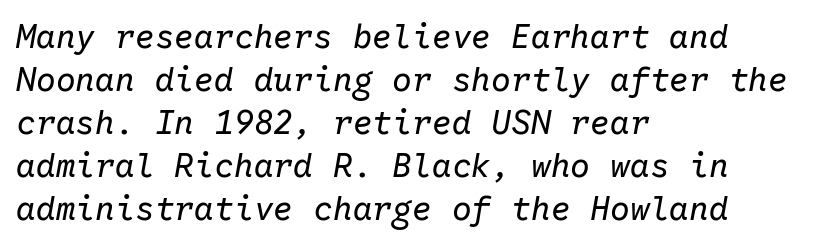
Q: Is the text bold? A: No.
Q: Is the text italic (slanted)? A: Yes, it leans right by about 10 degrees.
Q: Is the text underlined? A: No.
Q: How is the paragraph aligned? A: Left-aligned.
Q: Is the spacing between letters normal or unusually wide? A: Normal.
Q: Is the spacing between lines tight, normal or loose? A: Normal.
Q: Width (condensed, normal, or wide)? A: Normal.
Q: Stroke contrast? A: Low.
Q: x-height? A: Medium.
Q: Monospaced? A: Yes.
